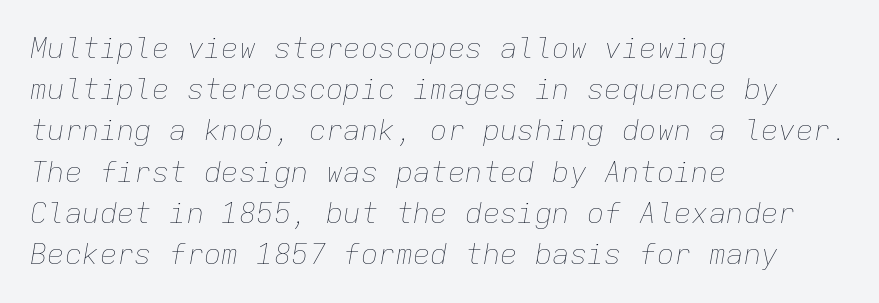
The image shows 29 px thin type, italic (leaning right), monospaced; set left-aligned, normal line spacing (1.42x), normal letter spacing, not underlined; low stroke contrast and a medium x-height.
